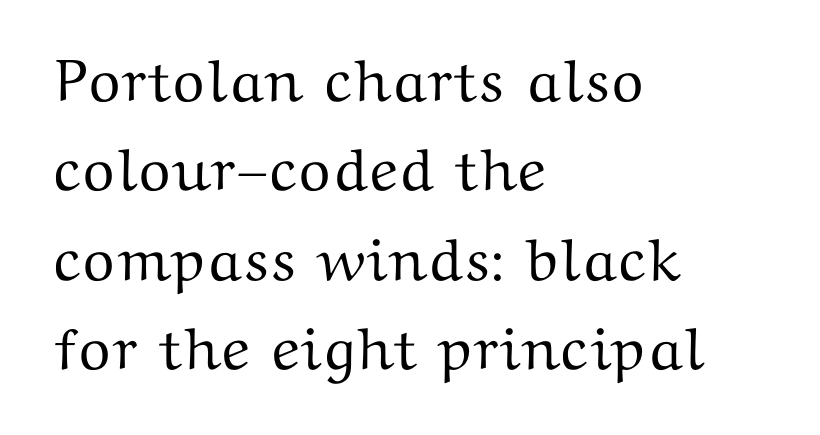
Q: Is the text italic (slanted)? A: No, it is upright.
Q: Is the typeface a serif or a sans-serif typeface? A: Serif.
Q: Is the text underlined? A: No.
Q: How is the paragraph aligned? A: Left-aligned.
Q: Is the spacing between letters normal or unusually wide? A: Normal.
Q: Is the spacing between lines tight, normal or loose? A: Normal.
Q: Width (condensed, normal, or wide)? A: Wide.
Q: Stroke contrast? A: Medium.
Q: x-height? A: Medium.
Q: Monospaced? A: No.
